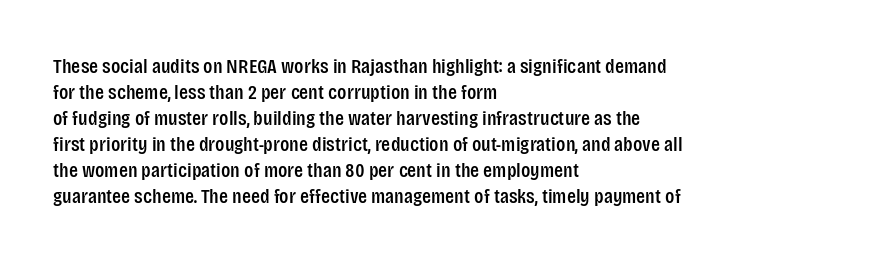
The image shows 21 px text type, upright; set left-aligned, line spacing 1.24x, normal letter spacing, not underlined.
